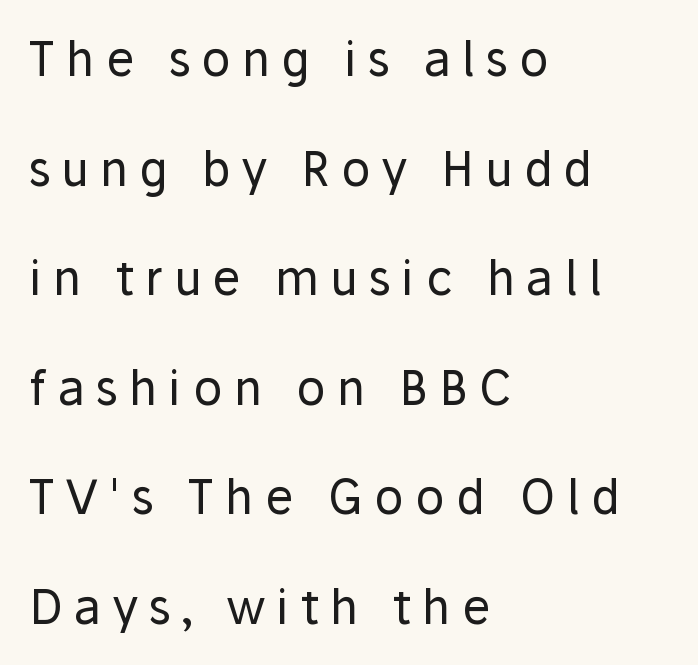
Q: Is the text bold? A: No.
Q: Is the text italic (slanted)? A: No, it is upright.
Q: Is the typeface a serif or a sans-serif typeface? A: Sans-serif.
Q: Is the text underlined? A: No.
Q: How is the paragraph aligned? A: Left-aligned.
Q: Is the spacing between letters normal or unusually wide? A: Unusually wide.
Q: Is the spacing between lines tight, normal or loose? A: Loose.
Q: Width (condensed, normal, or wide)? A: Normal.
Q: Stroke contrast? A: Low.
Q: x-height? A: Medium.
Q: Monospaced? A: No.
